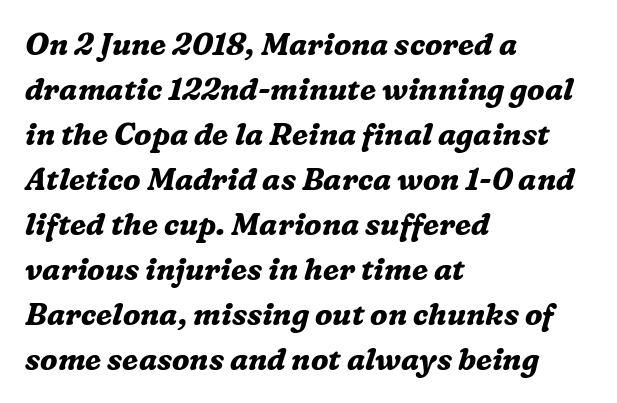
The passage shown is emphatically bold. The passage shown is not underscored anywhere. Note the varied advance widths — an 'i' is clearly narrower than an 'm'. If you drew a line through each stem, it would be angled. Vertical spacing — default. Old-style or modern, the face here clearly has serifs.
